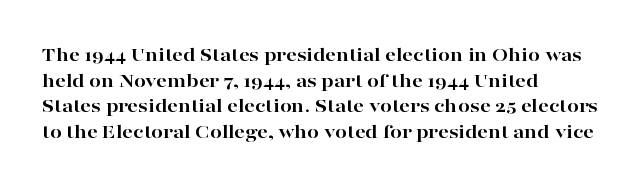
Q: Is the text bold? A: Yes.
Q: Is the text italic (slanted)? A: No, it is upright.
Q: Is the text underlined? A: No.
Q: How is the paragraph aligned? A: Left-aligned.
Q: Is the spacing between letters normal or unusually wide? A: Normal.
